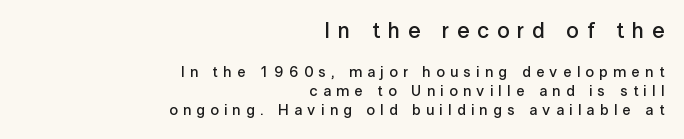
The image shows 22 px text type, upright; set right-aligned, normal line spacing (1.26x), unusually wide letter spacing (+0.36 em), not underlined; the first (top) block is 1.47x larger.
